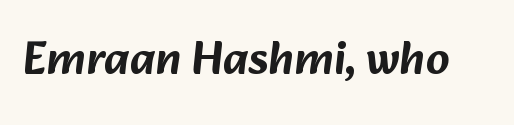
Stroke terminals: plain, sans-serif. Standard letterfit; no display-style spreading of the glyphs. Think of a printed novel: that variable character pitch is what you see here. Each row of text sits above clean, open space.
